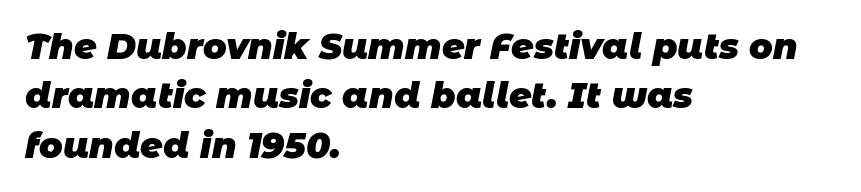
The image shows 35 px heavy sans-serif type; set left-aligned, normal line spacing (1.41x), normal letter spacing, not underlined; low stroke contrast and a large x-height.
